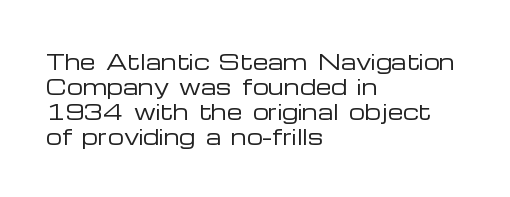
Q: Is the text bold? A: No.
Q: Is the text italic (slanted)? A: No, it is upright.
Q: Is the text underlined? A: No.
Q: How is the paragraph aligned? A: Left-aligned.
Q: Is the spacing between letters normal or unusually wide? A: Normal.
Q: Is the spacing between lines tight, normal or loose? A: Normal.
